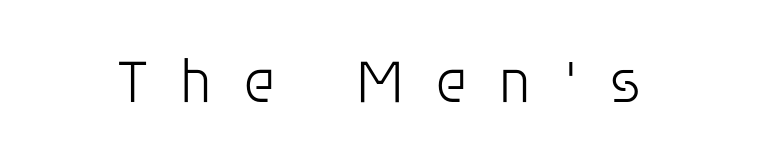
The image shows 62 px light sans-serif type, upright; set unusually wide letter spacing (+0.48 em), not underlined; low stroke contrast and a large x-height.
